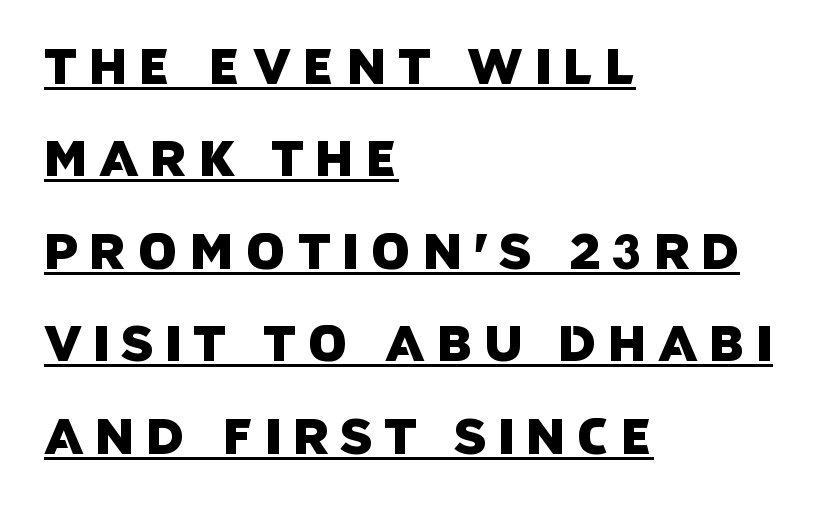
The rendering inserts visible extra space after every character. Looks like regular typesetting: each glyph gets only the width it needs. Serifs: no, the terminals of the letterforms are clean. Casual observation: everything's shoved over to the left. The face used here appears with an underline applied.
